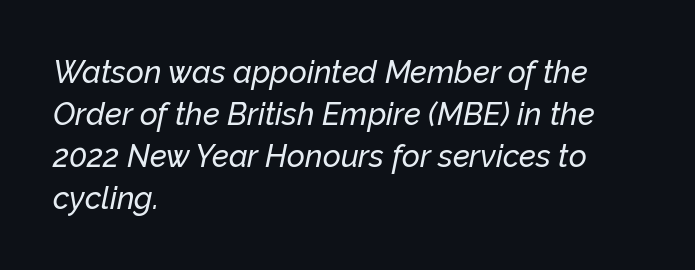
The image shows 31 px text type, italic (leaning right); set left-aligned, normal line spacing (1.35x), normal letter spacing, not underlined; low stroke contrast and a medium x-height.
